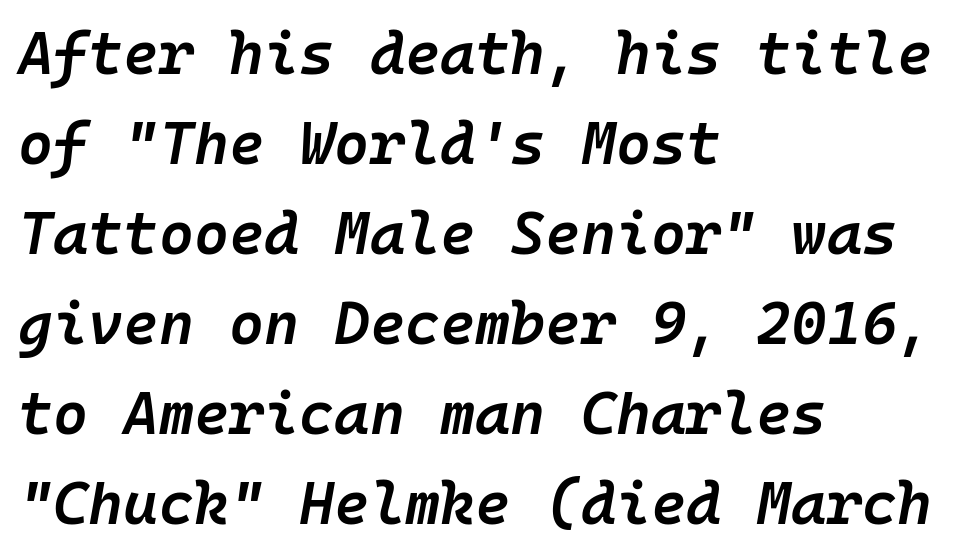
The image shows 60 px semibold type, italic (leaning right), monospaced; set left-aligned, normal line spacing (1.5x), normal letter spacing, not underlined; low stroke contrast and a medium x-height.
